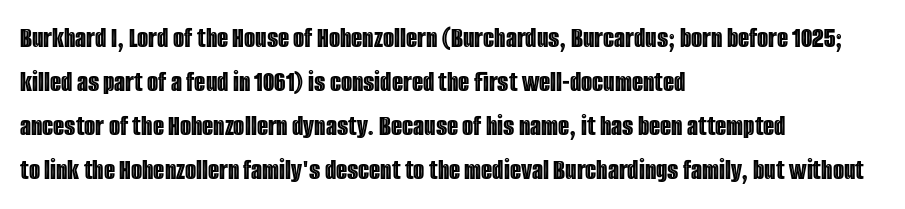
The strip under each line holds only bare page. Do the letters lean? They stand straight. Here the glyphs are tracked normally, forming tight word shapes. Normally led — the rows are evenly, conventionally spaced. These lines stack with their left ends in a neat column. Each letter keeps its own natural width here, so spacing adapts to shape.
